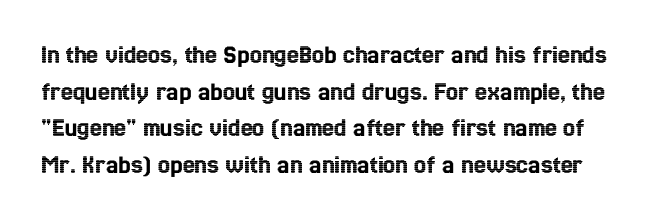
{"italic": "no", "underline": "no", "line_spacing": "normal", "line_spacing_ratio": 1.36, "letter_spacing": "normal", "letter_spacing_em": 0.0, "glyph_px": 27}
